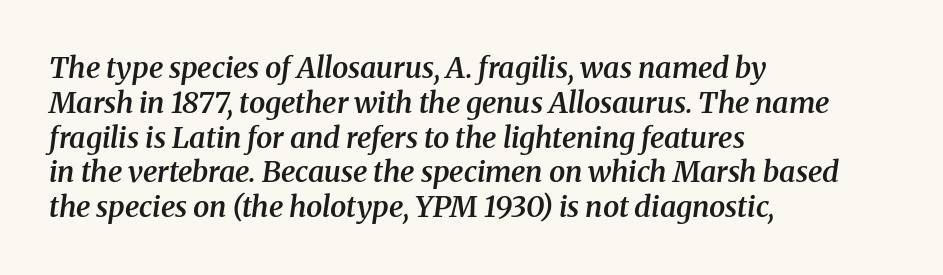
Q: Is the text bold? A: Semi-bold.
Q: Is the text italic (slanted)? A: Yes, it leans right by about 8 degrees.
Q: Is the typeface a serif or a sans-serif typeface? A: Serif.
Q: Is the text underlined? A: No.
Q: How is the paragraph aligned? A: Left-aligned.
Q: Is the spacing between letters normal or unusually wide? A: Normal.
Q: Width (condensed, normal, or wide)? A: Normal.
Q: Stroke contrast? A: Medium.
Q: x-height? A: Medium.
Q: Monospaced? A: No.
